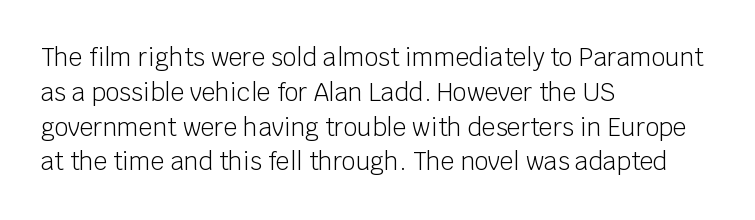
The image shows 24 px text type, upright; set left-aligned, normal line spacing (1.45x), normal letter spacing, not underlined.
